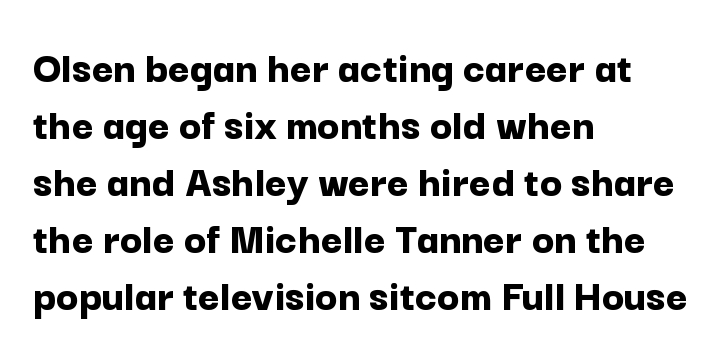
{"serif": "no", "italic": "no", "bold": "yes", "weight": "bold", "width": "normal", "stroke_contrast": "low", "x_height": "medium", "monospaced": "no", "underline": "no", "align": "left", "line_spacing_ratio": 1.24, "letter_spacing": "normal", "letter_spacing_em": 0.0, "glyph_px": 46}
